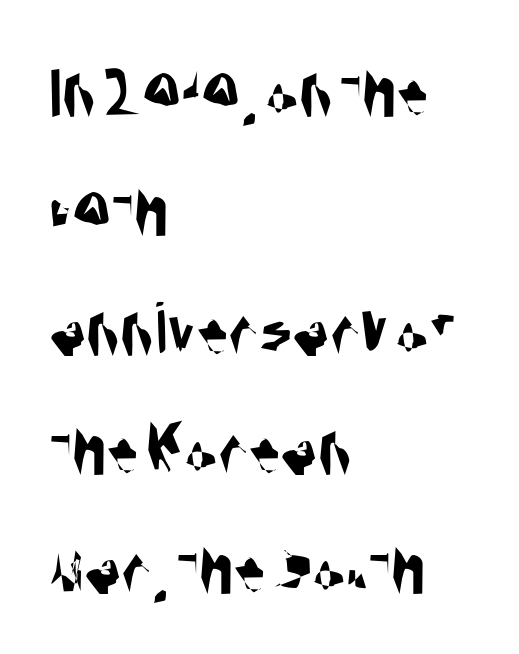
The image shows 77 px condensed sans-serif type; set left-aligned, normal line spacing (1.55x), normal letter spacing, not underlined; medium stroke contrast and a large x-height.
